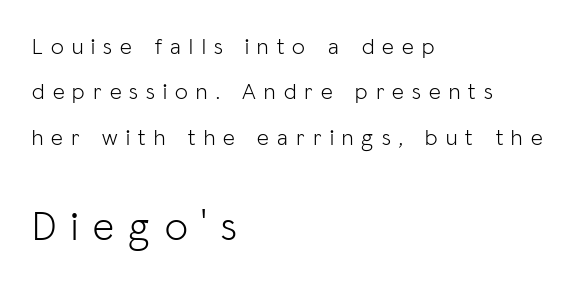
{"serif": "no", "italic": "no", "bold": "no", "weight": "light", "width": "normal", "stroke_contrast": "low", "x_height": "medium", "monospaced": "no", "underline": "no", "align": "left", "line_spacing": "loose", "line_spacing_ratio": 1.97, "letter_spacing": "wide", "letter_spacing_em": 0.36, "larger_block": "second", "size_ratio": 1.78, "glyph_px": 41}
